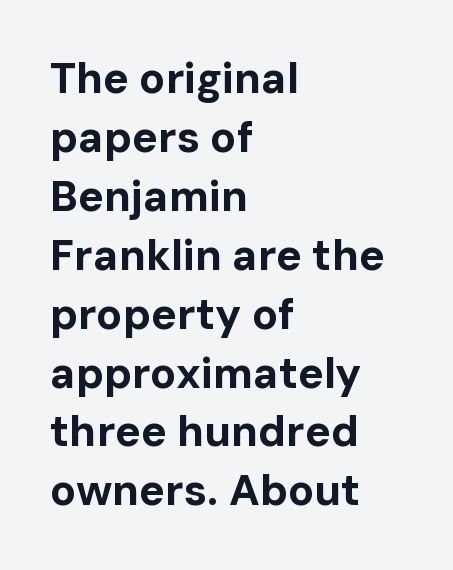
Q: Is the text bold? A: Yes.
Q: Is the text italic (slanted)? A: No, it is upright.
Q: Is the typeface a serif or a sans-serif typeface? A: Sans-serif.
Q: Is the text underlined? A: No.
Q: How is the paragraph aligned? A: Left-aligned.
Q: Is the spacing between letters normal or unusually wide? A: Normal.
Q: Is the spacing between lines tight, normal or loose? A: Normal.
Q: Width (condensed, normal, or wide)? A: Normal.
Q: Stroke contrast? A: Low.
Q: x-height? A: Medium.
Q: Monospaced? A: No.
